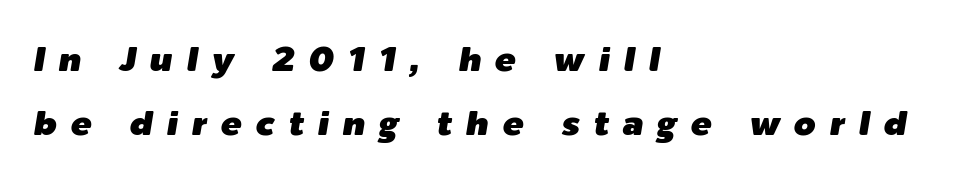
The ragged edge is on the right, which tells us the setting is flush left. This sample has the flowing, uneven cadence of proportional lettering. Inter-character spacing is expanded well beyond the font's built-in metrics. Nobody drew a line under any word here.
